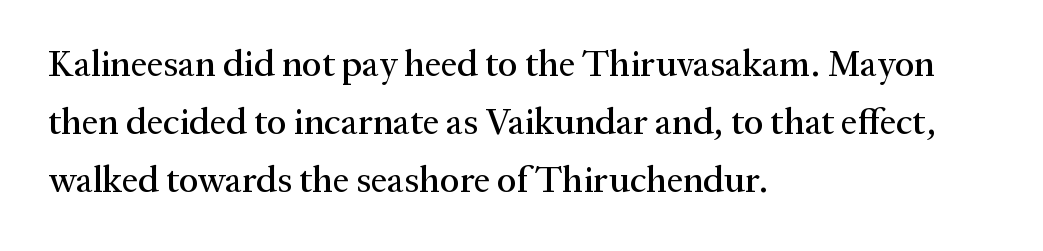
Q: Is the text italic (slanted)? A: No, it is upright.
Q: Is the typeface a serif or a sans-serif typeface? A: Serif.
Q: Is the text underlined? A: No.
Q: How is the paragraph aligned? A: Left-aligned.
Q: Is the spacing between letters normal or unusually wide? A: Normal.
Q: Is the spacing between lines tight, normal or loose? A: Normal.
Q: Width (condensed, normal, or wide)? A: Normal.
Q: Stroke contrast? A: Medium.
Q: x-height? A: Medium.
Q: Monospaced? A: No.
